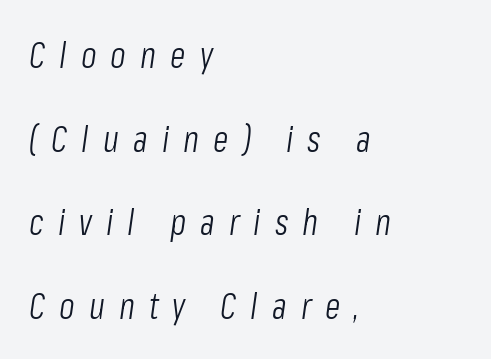
Q: Is the text bold? A: No.
Q: Is the text italic (slanted)? A: Yes, it leans right by about 8 degrees.
Q: Is the text underlined? A: No.
Q: How is the paragraph aligned? A: Left-aligned.
Q: Is the spacing between letters normal or unusually wide? A: Unusually wide.
Q: Is the spacing between lines tight, normal or loose? A: Loose.
Q: Width (condensed, normal, or wide)? A: Condensed.
Q: Stroke contrast? A: Low.
Q: x-height? A: Medium.
Q: Monospaced? A: No.
